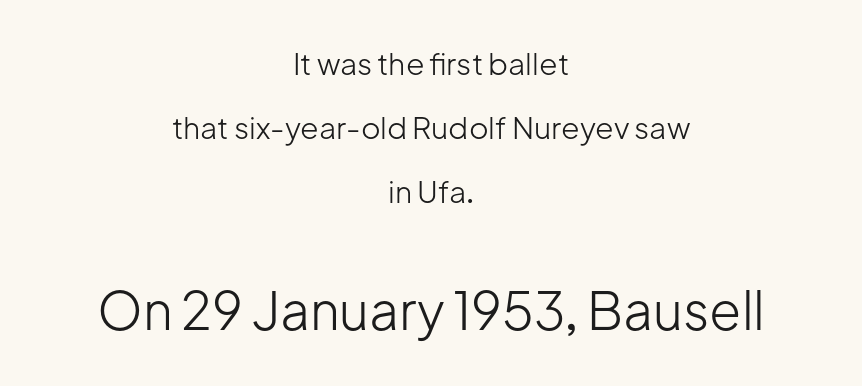
The image shows 52 px light sans-serif type, upright; set centered, loose line spacing (2.13x), normal letter spacing, not underlined; the second (bottom) block is 1.73x larger; low stroke contrast and a medium x-height.
